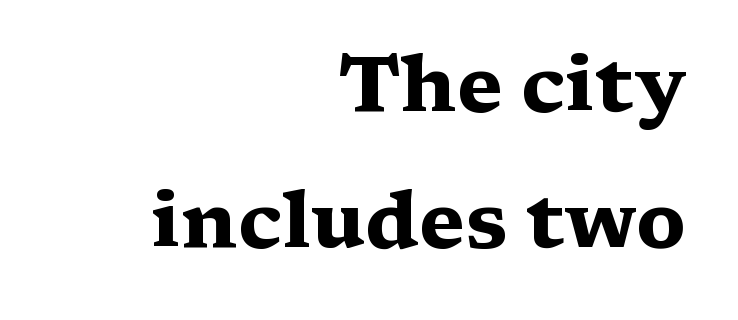
The image shows 79 px heavy, wide serif type, upright; set right-aligned, line spacing 1.72x, normal letter spacing, not underlined; medium stroke contrast and a medium x-height.
